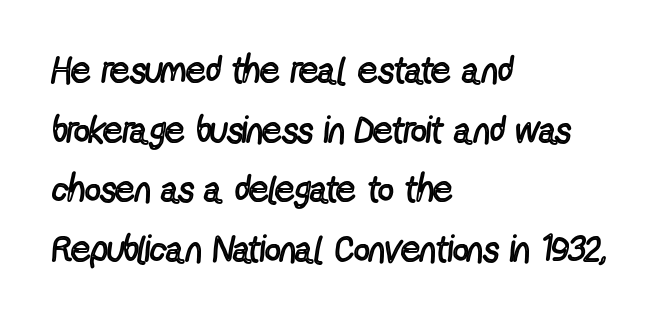
{"serif": "no", "bold": "no", "weight": "regular", "width": "condensed", "x_height": "medium", "monospaced": "no", "underline": "no", "align": "left", "line_spacing": "normal", "line_spacing_ratio": 1.57, "letter_spacing": "normal", "letter_spacing_em": 0.0, "glyph_px": 38}
